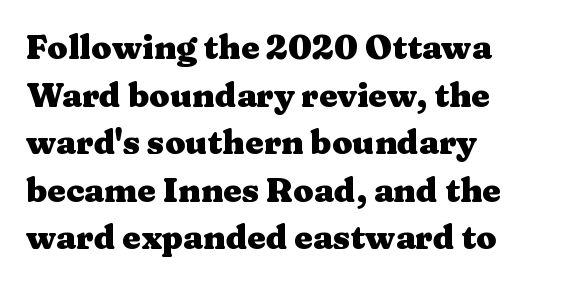
Q: Is the text bold? A: Yes.
Q: Is the text italic (slanted)? A: No, it is upright.
Q: Is the typeface a serif or a sans-serif typeface? A: Serif.
Q: Is the text underlined? A: No.
Q: How is the paragraph aligned? A: Left-aligned.
Q: Is the spacing between letters normal or unusually wide? A: Normal.
Q: Is the spacing between lines tight, normal or loose? A: Normal.
Q: Width (condensed, normal, or wide)? A: Wide.
Q: Stroke contrast? A: Medium.
Q: x-height? A: Medium.
Q: Monospaced? A: No.
